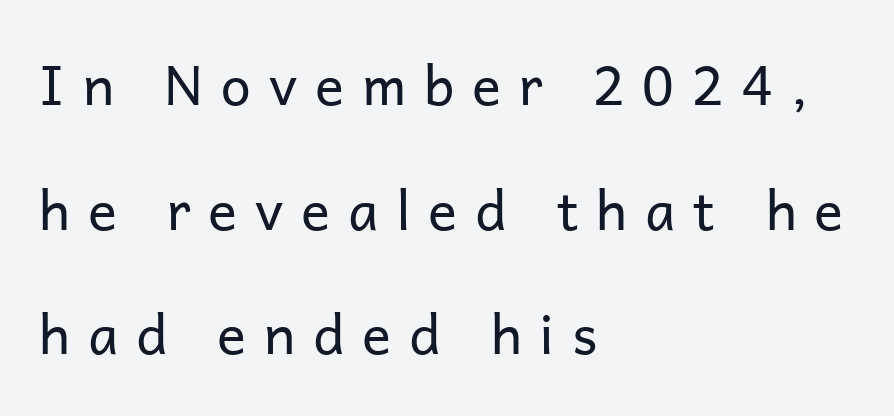
The image shows 54 px regular-weight sans-serif type, upright; set left-aligned, loose line spacing (2.31x), unusually wide letter spacing (+0.33 em), not underlined; low stroke contrast and a medium x-height.
